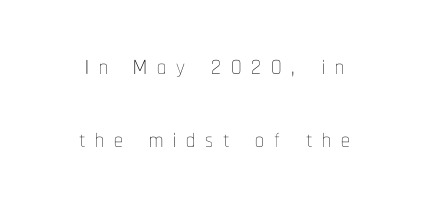
Decoration check: the copy has no underline. Here the designer chose a conventional face with non-uniform glyph widths. If you measured baseline to baseline, you'd find a long distance. The strokes carry an ordinary text weight at most.
